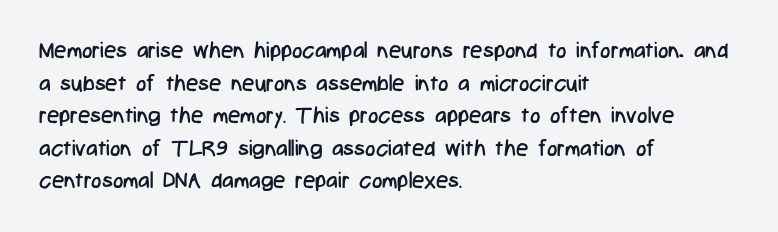
{"italic": "no", "bold": "no", "underline": "no", "align": "left", "line_spacing": "normal", "line_spacing_ratio": 1.48, "letter_spacing": "normal", "letter_spacing_em": 0.0, "glyph_px": 22}
